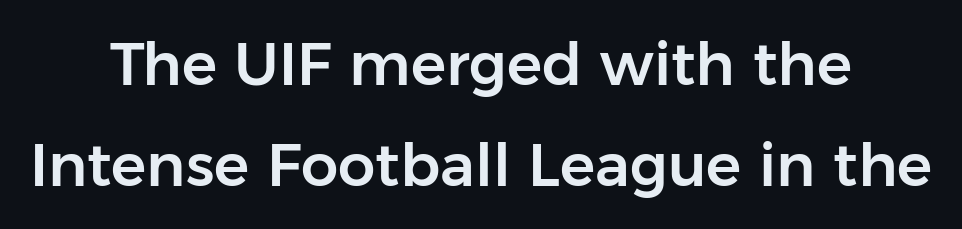
The rag falls on both sides of this text block equally. Typographically, this falls in the sans-serif category. Does the lettering tilt? It doesn't — this is upright. The letters sit at their default tracking, neither squeezed nor spread. The letters advance in unequal steps, a hallmark of proportional type. Clear beneath every line of the passage.
